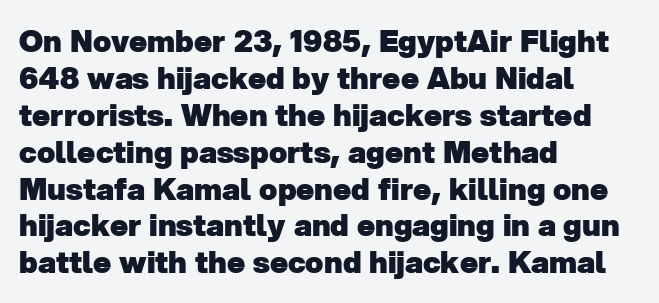
Q: Is the text bold? A: Yes.
Q: Is the typeface a serif or a sans-serif typeface? A: Sans-serif.
Q: Is the text underlined? A: No.
Q: How is the paragraph aligned? A: Left-aligned.
Q: Is the spacing between letters normal or unusually wide? A: Normal.
Q: Width (condensed, normal, or wide)? A: Normal.
Q: Stroke contrast? A: Low.
Q: x-height? A: Medium.
Q: Monospaced? A: No.
